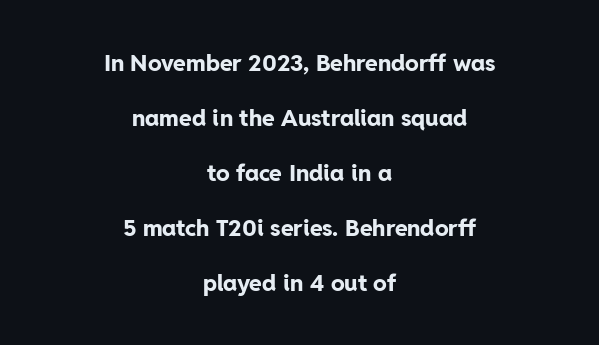
{"italic": "no", "bold": "yes", "underline": "no", "align": "center", "line_spacing": "loose", "line_spacing_ratio": 2.39, "letter_spacing": "normal", "letter_spacing_em": 0.0, "glyph_px": 23}
